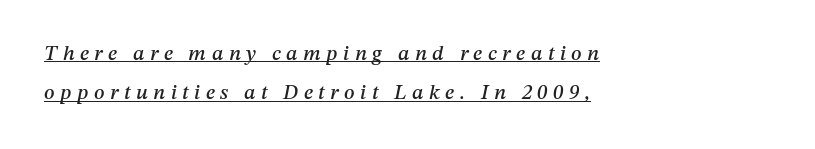
{"italic": "yes", "lean": "right", "slant_degrees": 12, "underline": "yes", "align": "left", "line_spacing_ratio": 1.87, "letter_spacing": "wide", "letter_spacing_em": 0.26, "glyph_px": 21}
